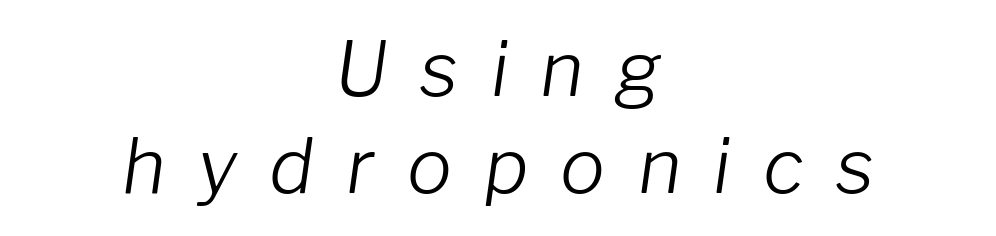
The image shows 75 px light type, italic (leaning right); set centered, normal line spacing (1.3x), unusually wide letter spacing (+0.43 em), not underlined; low stroke contrast and a medium x-height.
